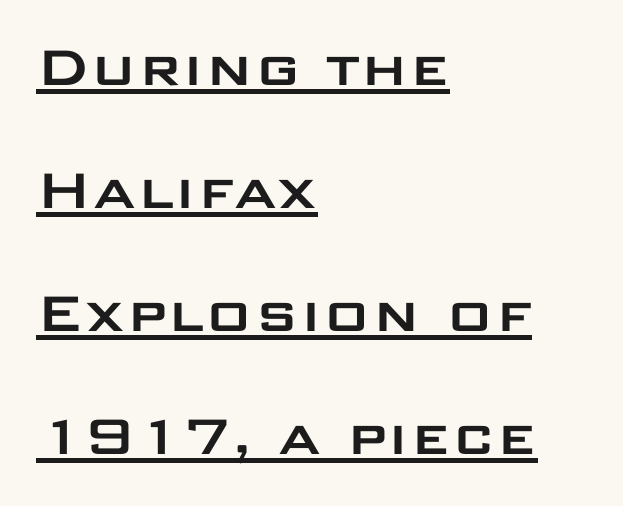
This sample has the flowing, uneven cadence of proportional lettering. The paragraph shown leans on its left margin. Serifs: no, the terminals of the letterforms are clean. Regarding leading, the lines here are spaced well apart. Tall strokes in this sample are plumb rather than angled.
